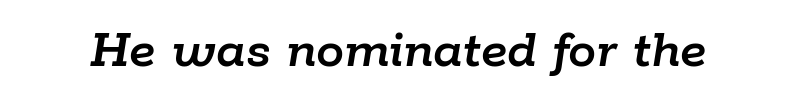
{"italic": "yes", "lean": "right", "slant_degrees": 9, "width": "normal", "stroke_contrast": "low", "x_height": "medium", "monospaced": "no", "underline": "no", "letter_spacing": "normal", "letter_spacing_em": 0.0, "glyph_px": 56}
